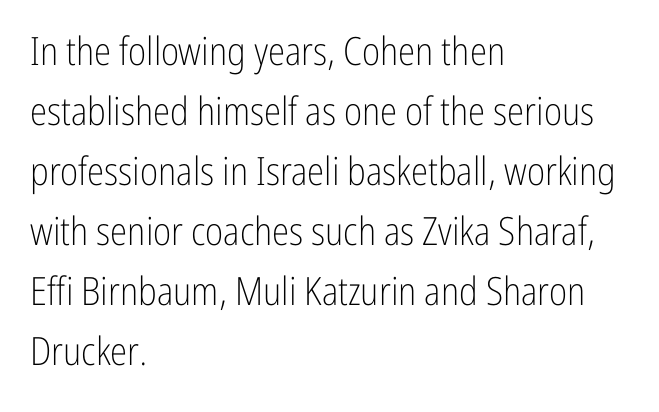
Each letter keeps its own natural width here, so spacing adapts to shape. Weight: not bold — regular or lighter. Is there much room between lines? A standard amount, neither cramped nor airy. Clear beneath every line of the passage. This sample uses plain, unmodified letter spacing. Posture: vertical.
